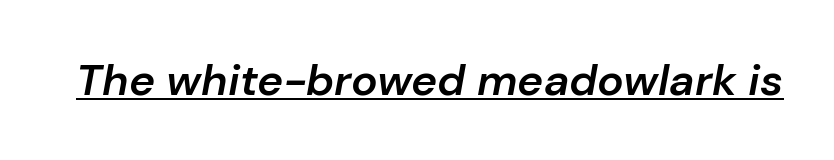
The image shows 44 px semibold type, italic (leaning right); set normal letter spacing, underlined; low stroke contrast and a medium x-height.
